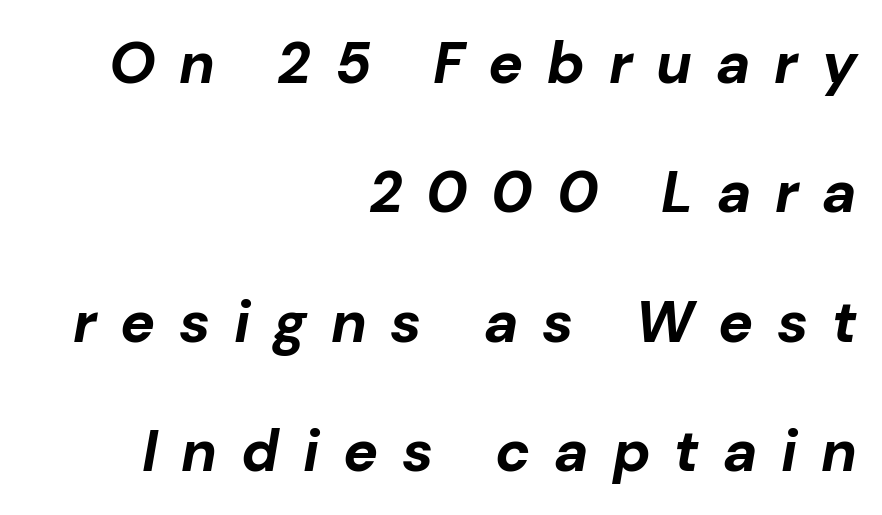
The image shows 58 px bold type, italic (leaning right); set right-aligned, loose line spacing (2.23x), unusually wide letter spacing (+0.41 em), not underlined; low stroke contrast and a medium x-height.
